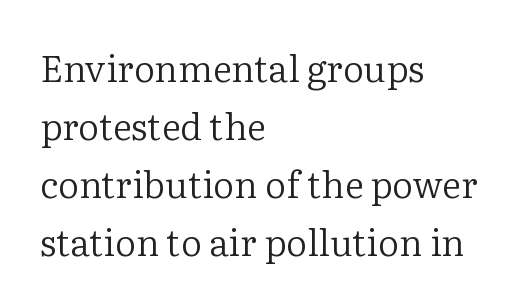
The image shows 37 px regular-weight serif type, upright; set left-aligned, normal line spacing (1.57x), normal letter spacing, not underlined; low stroke contrast and a medium x-height.
